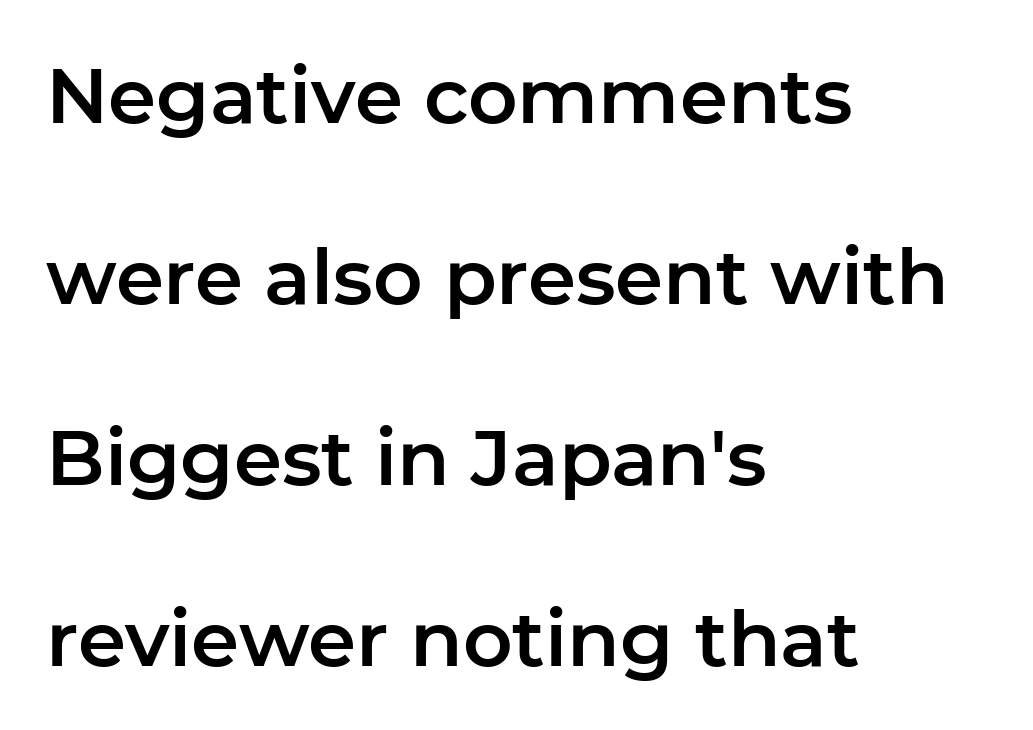
Posture: vertical. Does extra space separate the letters? No, they use regular spacing. The face used here is proportionally spaced, like ordinary book or web type. Only glyphs here, with clear space below each row. One-word summary of the alignment: left.
